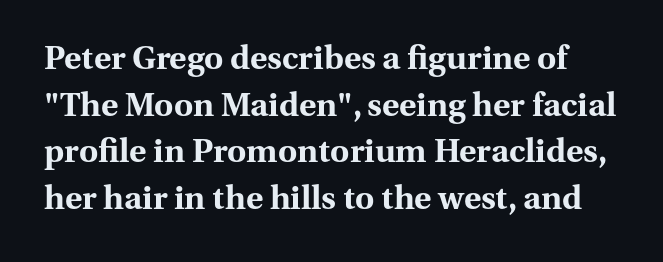
Q: Is the text bold? A: Yes.
Q: Is the text italic (slanted)? A: No, it is upright.
Q: Is the typeface a serif or a sans-serif typeface? A: Serif.
Q: Is the text underlined? A: No.
Q: Is the spacing between letters normal or unusually wide? A: Normal.
Q: Is the spacing between lines tight, normal or loose? A: Normal.
Q: Width (condensed, normal, or wide)? A: Normal.
Q: Stroke contrast? A: Medium.
Q: x-height? A: Medium.
Q: Monospaced? A: No.
